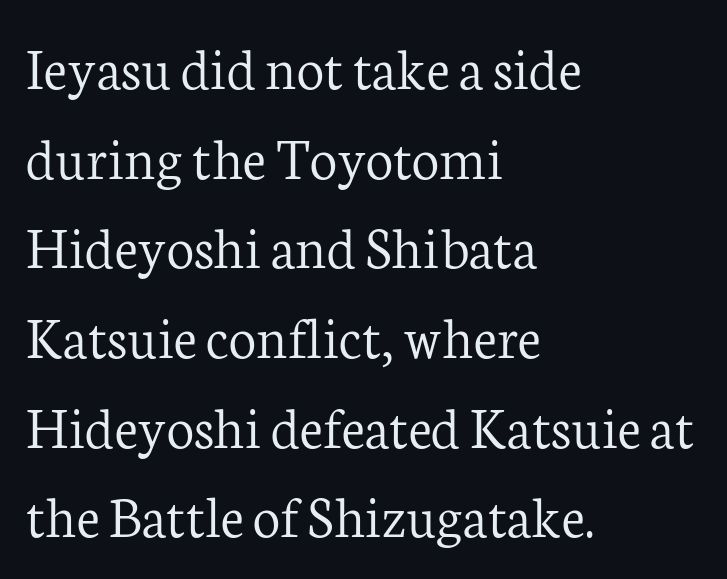
{"serif": "yes", "italic": "no", "bold": "no", "weight": "light", "width": "normal", "stroke_contrast": "low", "x_height": "medium", "monospaced": "no", "underline": "no", "align": "left", "line_spacing": "normal", "line_spacing_ratio": 1.47, "letter_spacing": "normal", "letter_spacing_em": 0.0, "glyph_px": 61}
